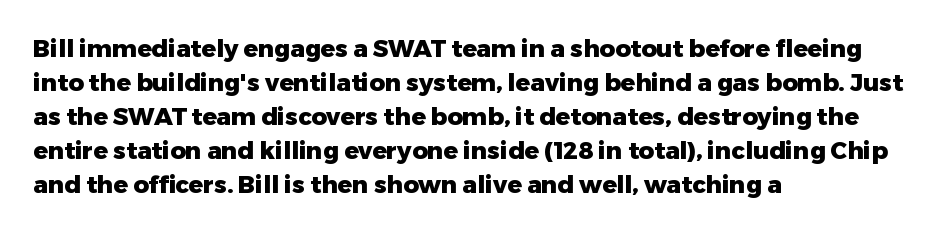
Q: Is the text bold? A: Yes.
Q: Is the text italic (slanted)? A: No, it is upright.
Q: Is the text underlined? A: No.
Q: How is the paragraph aligned? A: Left-aligned.
Q: Is the spacing between letters normal or unusually wide? A: Normal.
Q: Is the spacing between lines tight, normal or loose? A: Normal.
